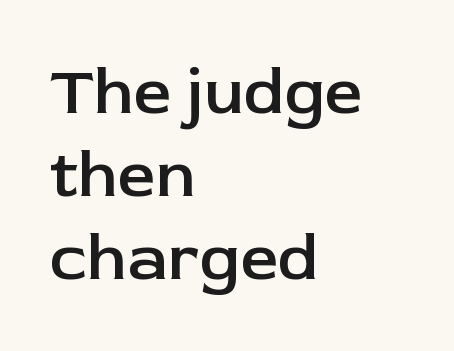
{"serif": "no", "italic": "no", "bold": "semi", "weight": "semibold", "width": "normal", "stroke_contrast": "low", "x_height": "medium", "monospaced": "no", "underline": "no", "align": "left", "line_spacing_ratio": 1.24, "letter_spacing": "normal", "letter_spacing_em": 0.0, "glyph_px": 67}
